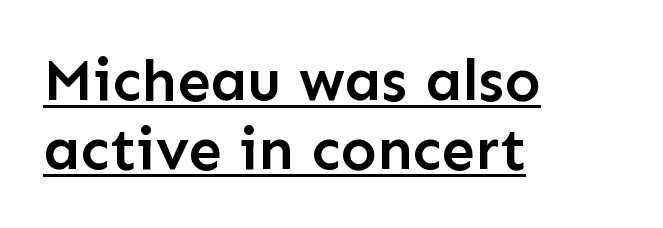
Q: Is the text bold? A: Semi-bold.
Q: Is the text italic (slanted)? A: No, it is upright.
Q: Is the typeface a serif or a sans-serif typeface? A: Sans-serif.
Q: Is the text underlined? A: Yes.
Q: How is the paragraph aligned? A: Left-aligned.
Q: Is the spacing between letters normal or unusually wide? A: Normal.
Q: Is the spacing between lines tight, normal or loose? A: Tight.
Q: Width (condensed, normal, or wide)? A: Normal.
Q: Stroke contrast? A: Low.
Q: x-height? A: Medium.
Q: Monospaced? A: No.
